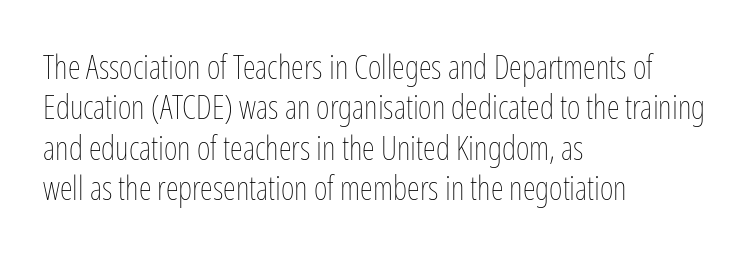
Each line starts at the same left margin while the right side varies. Standard letterfit; no display-style spreading of the glyphs. Nope, not italic — everything's standing straight. Type without underlining. These lines are rendered in a variable-pitch font. Weight: in the light-to-regular range.
